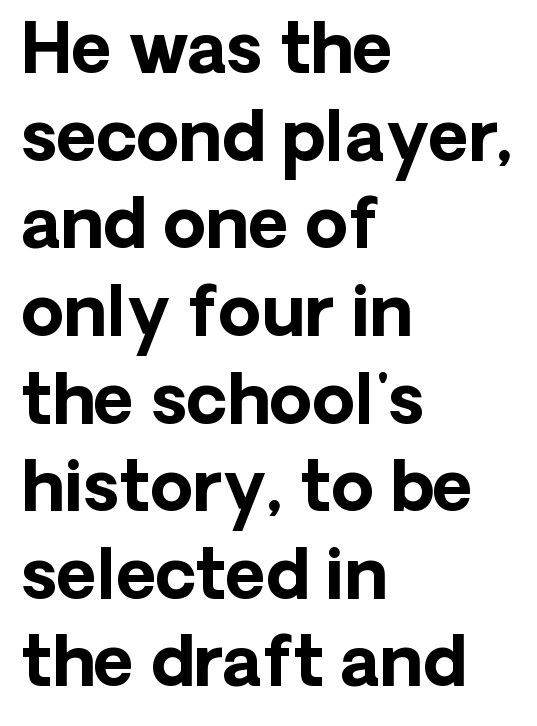
Q: Is the text bold? A: Yes.
Q: Is the text italic (slanted)? A: No, it is upright.
Q: Is the typeface a serif or a sans-serif typeface? A: Sans-serif.
Q: Is the text underlined? A: No.
Q: How is the paragraph aligned? A: Left-aligned.
Q: Is the spacing between letters normal or unusually wide? A: Normal.
Q: Is the spacing between lines tight, normal or loose? A: Normal.
Q: Width (condensed, normal, or wide)? A: Normal.
Q: Stroke contrast? A: Low.
Q: x-height? A: Medium.
Q: Monospaced? A: No.
